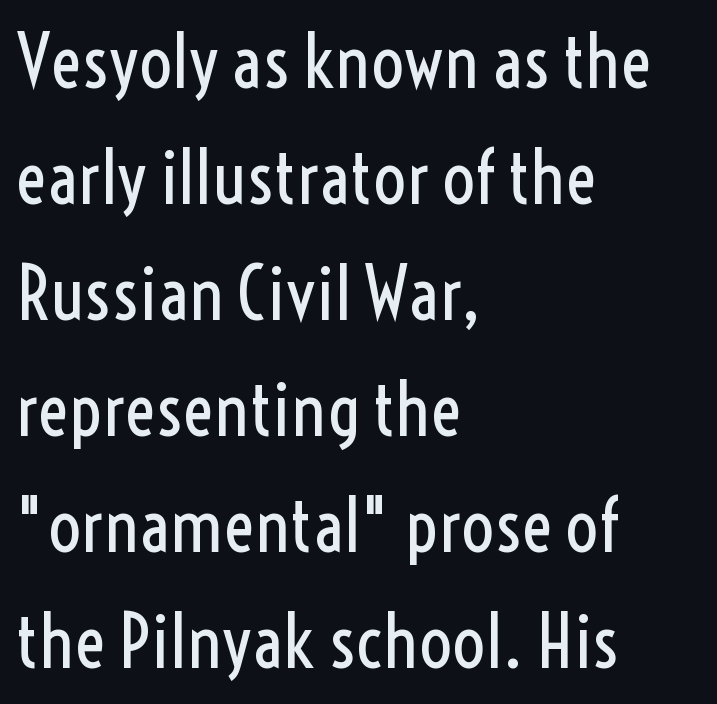
The image shows 73 px regular-weight, condensed sans-serif type, upright; set left-aligned, normal line spacing (1.59x), normal letter spacing, not underlined; a medium x-height.
